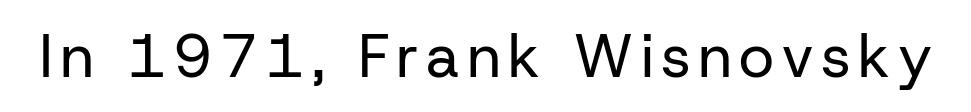
{"serif": "no", "italic": "no", "bold": "no", "weight": "regular", "width": "normal", "stroke_contrast": "low", "x_height": "medium", "monospaced": "no", "underline": "no", "glyph_px": 60}
